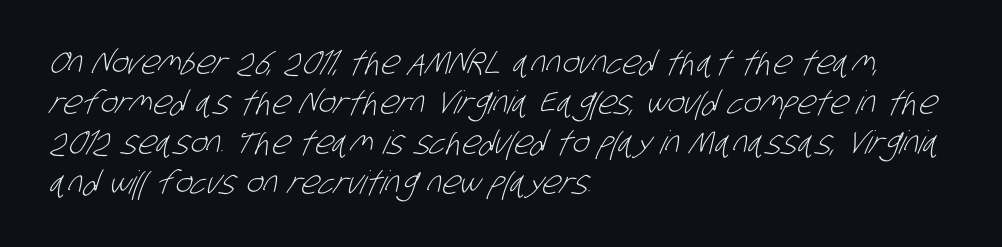
The image shows 32 px light, condensed sans-serif type; set left-aligned, normal line spacing (1.25x), normal letter spacing, not underlined; low stroke contrast and a large x-height.
